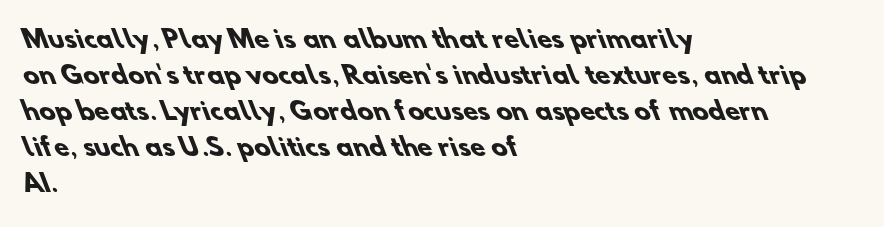
Q: Is the text bold? A: Yes.
Q: Is the text underlined? A: No.
Q: How is the paragraph aligned? A: Left-aligned.
Q: Is the spacing between letters normal or unusually wide? A: Normal.
Q: Is the spacing between lines tight, normal or loose? A: Normal.
